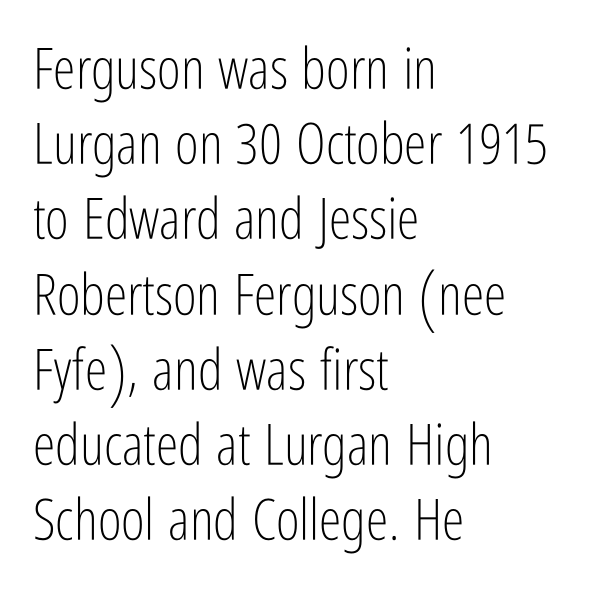
The gaps between neighbouring characters are ordinary and unremarkable. The glyphs in this specimen are sans serif. Think standard paragraph weight, or any step lighter than that. Bare-footed words on every line. Interline gaps are of average width in this sample.
